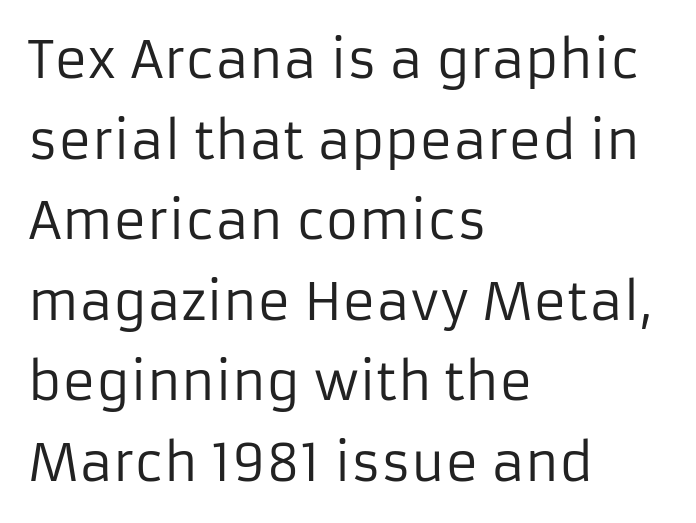
Q: Is the text bold? A: No.
Q: Is the text italic (slanted)? A: No, it is upright.
Q: Is the typeface a serif or a sans-serif typeface? A: Sans-serif.
Q: Is the text underlined? A: No.
Q: How is the paragraph aligned? A: Left-aligned.
Q: Is the spacing between letters normal or unusually wide? A: Normal.
Q: Is the spacing between lines tight, normal or loose? A: Normal.
Q: Width (condensed, normal, or wide)? A: Normal.
Q: Stroke contrast? A: Low.
Q: x-height? A: Medium.
Q: Monospaced? A: No.
